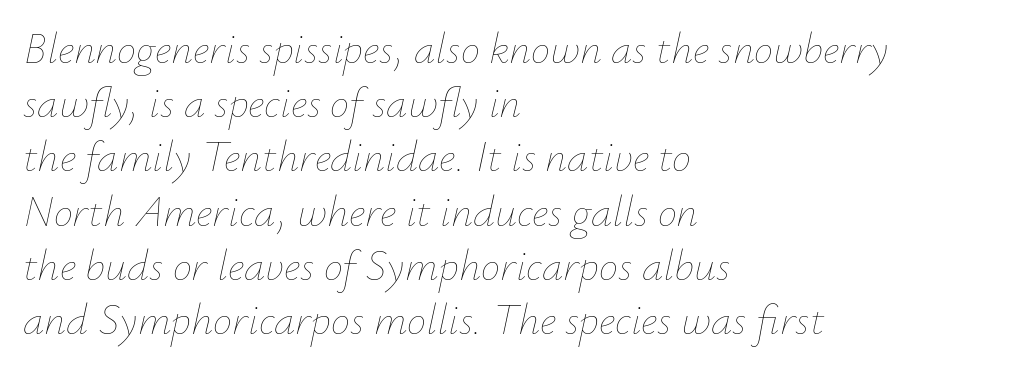
You could call the tracking neutral — neither tight nor loose. Here the designer chose a conventional face with non-uniform glyph widths. Summary of vertical rhythm: regular, with standard interline spacing. Honestly, there is no underline to notice here at all. Heaviness? Minimal to ordinary, like unemphasized prose. Reading down the block, your eye returns to a fixed left position each line.
